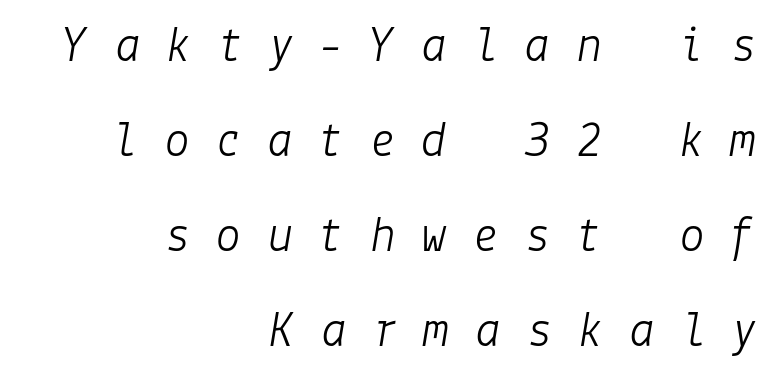
Teacher's note: observe the even right margin — that is flush-right alignment. What stands out about the letter spacing? Its width — letters are far apart. The passage shown is not underscored anywhere. Slanted lettering throughout. Weight: not bold — regular or lighter.
